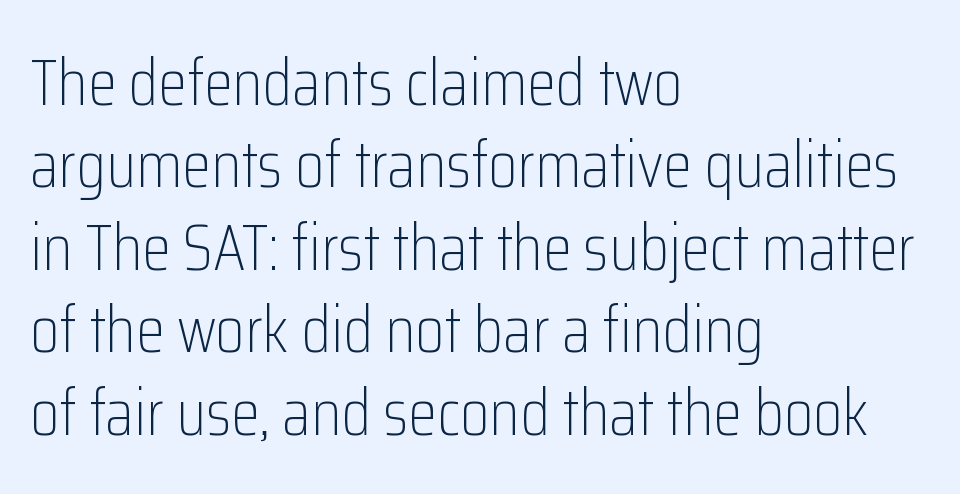
Q: Is the text bold? A: No.
Q: Is the text italic (slanted)? A: No, it is upright.
Q: Is the typeface a serif or a sans-serif typeface? A: Sans-serif.
Q: Is the text underlined? A: No.
Q: How is the paragraph aligned? A: Left-aligned.
Q: Is the spacing between letters normal or unusually wide? A: Normal.
Q: Is the spacing between lines tight, normal or loose? A: Normal.
Q: Width (condensed, normal, or wide)? A: Condensed.
Q: Stroke contrast? A: Low.
Q: x-height? A: Medium.
Q: Monospaced? A: No.
